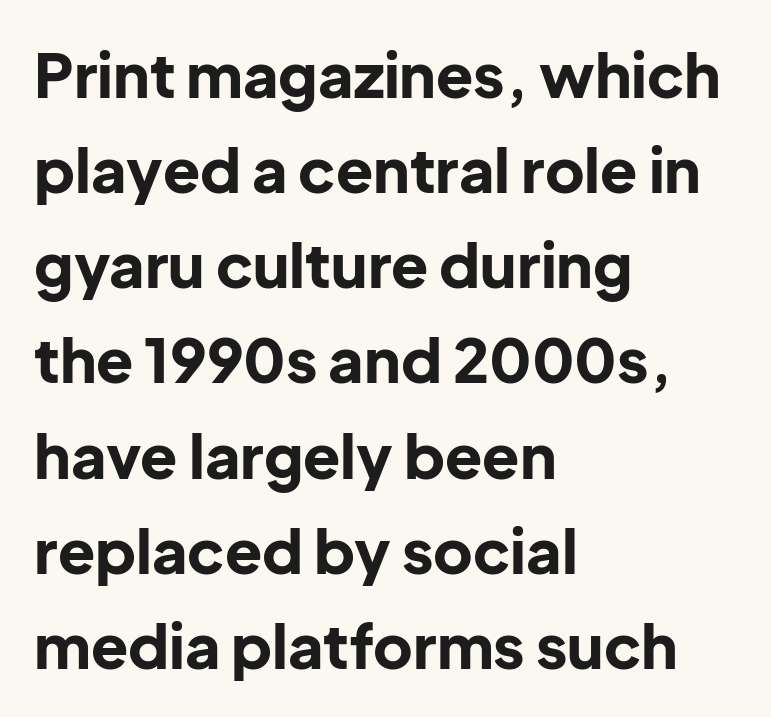
Q: Is the text bold? A: Yes.
Q: Is the text italic (slanted)? A: No, it is upright.
Q: Is the typeface a serif or a sans-serif typeface? A: Sans-serif.
Q: Is the text underlined? A: No.
Q: How is the paragraph aligned? A: Left-aligned.
Q: Is the spacing between letters normal or unusually wide? A: Normal.
Q: Is the spacing between lines tight, normal or loose? A: Normal.
Q: Width (condensed, normal, or wide)? A: Normal.
Q: Stroke contrast? A: Low.
Q: x-height? A: Medium.
Q: Monospaced? A: No.
